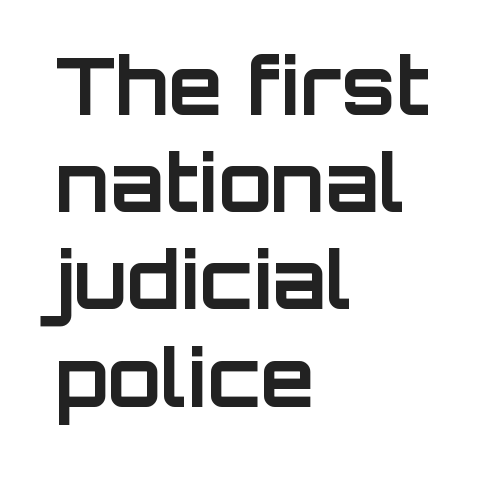
Q: Is the text bold? A: Yes.
Q: Is the text italic (slanted)? A: No, it is upright.
Q: Is the typeface a serif or a sans-serif typeface? A: Sans-serif.
Q: Is the text underlined? A: No.
Q: How is the paragraph aligned? A: Left-aligned.
Q: Is the spacing between letters normal or unusually wide? A: Normal.
Q: Width (condensed, normal, or wide)? A: Normal.
Q: Stroke contrast? A: Low.
Q: x-height? A: Large.
Q: Monospaced? A: No.
